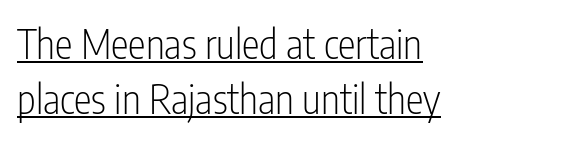
{"serif": "no", "italic": "no", "bold": "no", "weight": "light", "width": "condensed", "stroke_contrast": "low", "x_height": "medium", "monospaced": "no", "underline": "yes", "align": "left", "line_spacing": "normal", "line_spacing_ratio": 1.38, "letter_spacing": "normal", "letter_spacing_em": 0.0, "glyph_px": 40}
